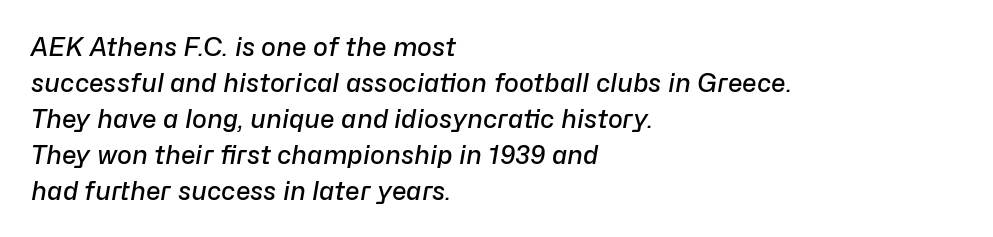
The image shows 25 px text type, italic (leaning right); set left-aligned, normal line spacing (1.44x), normal letter spacing, not underlined.
